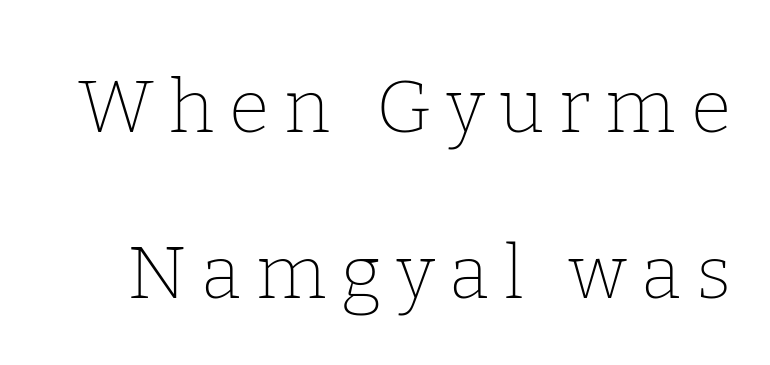
The image shows 74 px thin serif type, upright; set loose line spacing (2.24x), unusually wide letter spacing (+0.2 em), not underlined; low stroke contrast and a medium x-height.
